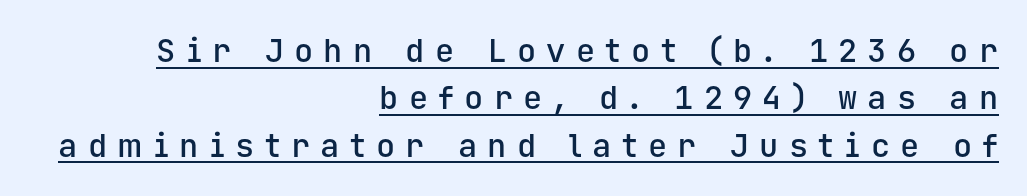
The image shows 32 px semibold sans-serif type, upright, monospaced; set right-aligned, normal line spacing (1.48x), unusually wide letter spacing (+0.32 em), underlined; low stroke contrast and a medium x-height.
